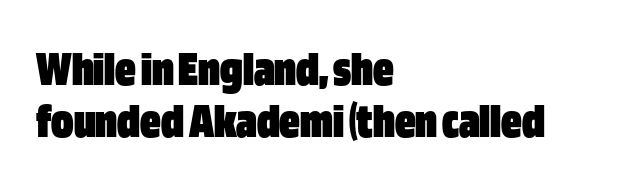
Q: Is the text bold? A: Yes.
Q: Is the text italic (slanted)? A: No, it is upright.
Q: Is the typeface a serif or a sans-serif typeface? A: Sans-serif.
Q: Is the text underlined? A: No.
Q: How is the paragraph aligned? A: Left-aligned.
Q: Is the spacing between letters normal or unusually wide? A: Normal.
Q: Is the spacing between lines tight, normal or loose? A: Tight.
Q: Width (condensed, normal, or wide)? A: Condensed.
Q: Stroke contrast? A: Low.
Q: x-height? A: Large.
Q: Monospaced? A: No.
